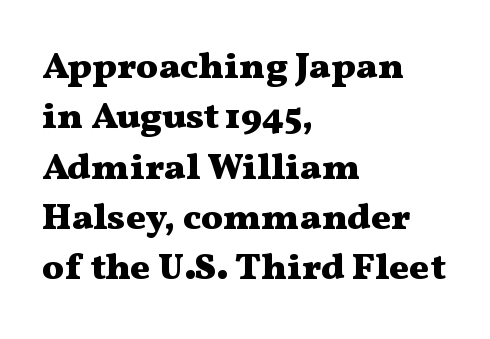
The typesetting leans heavy: a genuine bold. Italic? Not at all — the glyphs are vertical. The gap between lines stays unmarked. You could not count columns in this text — the font is proportionally spaced. Vertical spacing — default. The rendering shows small feet on the letterforms — a serif design.
